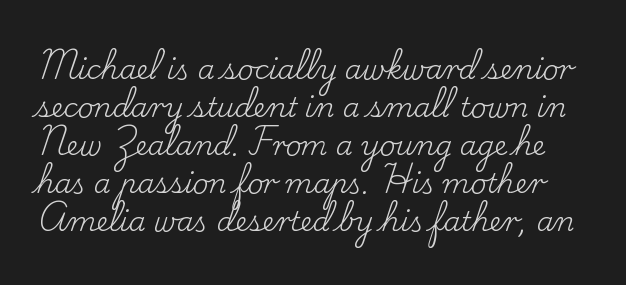
Q: Is the text bold? A: No.
Q: Is the text italic (slanted)? A: Yes.
Q: Is the text underlined? A: No.
Q: Is the spacing between letters normal or unusually wide? A: Normal.
Q: Is the spacing between lines tight, normal or loose? A: Normal.
